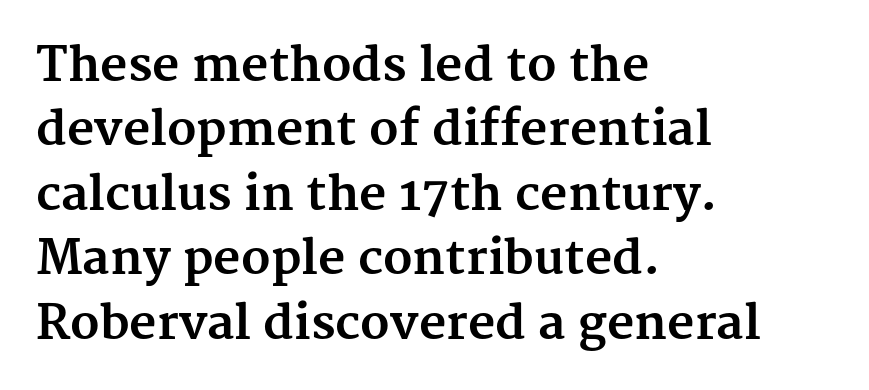
The image shows 47 px bold serif type, upright; set left-aligned, normal line spacing (1.37x), normal letter spacing, not underlined; medium stroke contrast and a medium x-height.
